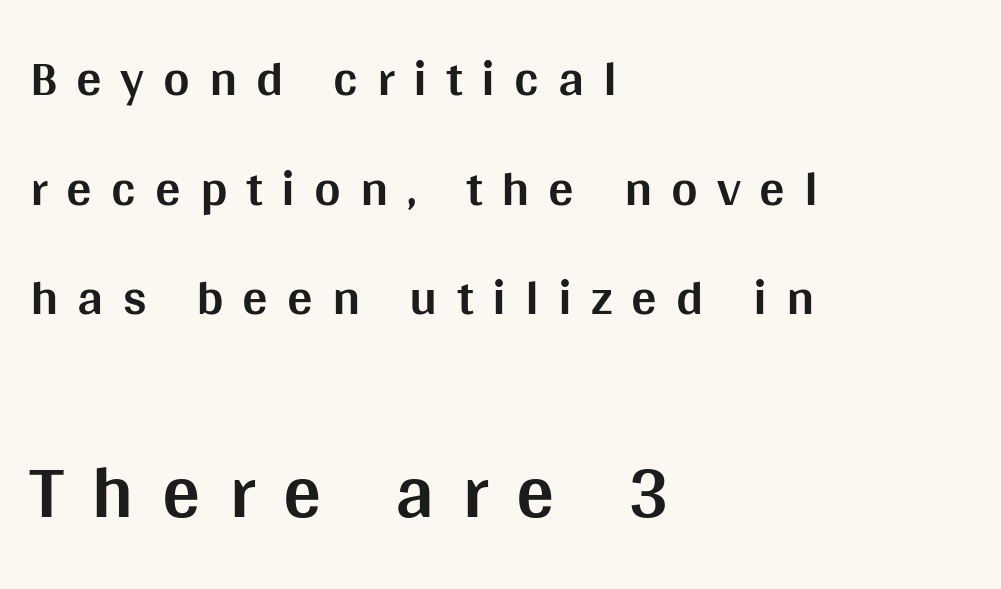
The image shows 76 px bold sans-serif type, upright; set left-aligned, loose line spacing (2.15x), unusually wide letter spacing (+0.37 em), not underlined; the second (bottom) block is 1.49x larger; medium stroke contrast and a large x-height.
